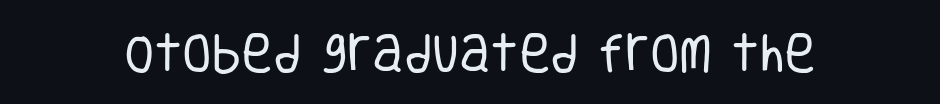
Is this a heavy cut? Hardly; it is regular or lighter. The gaps between neighbouring characters are ordinary and unremarkable. These lines are rendered in a variable-pitch font. Ascenders rise straight up at ninety degrees. I'd call this a sans setting — the letters go barefoot.
